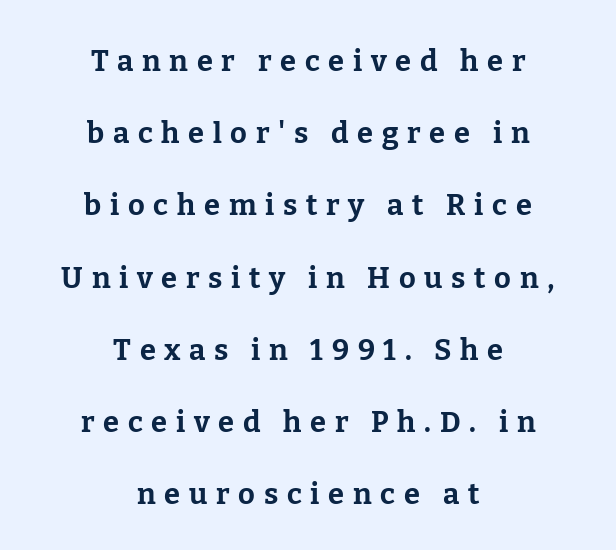
Q: Is the text bold? A: Yes.
Q: Is the text italic (slanted)? A: No, it is upright.
Q: Is the typeface a serif or a sans-serif typeface? A: Serif.
Q: Is the text underlined? A: No.
Q: How is the paragraph aligned? A: Centered.
Q: Is the spacing between letters normal or unusually wide? A: Unusually wide.
Q: Is the spacing between lines tight, normal or loose? A: Loose.
Q: Width (condensed, normal, or wide)? A: Normal.
Q: Stroke contrast? A: Low.
Q: x-height? A: Medium.
Q: Monospaced? A: No.
